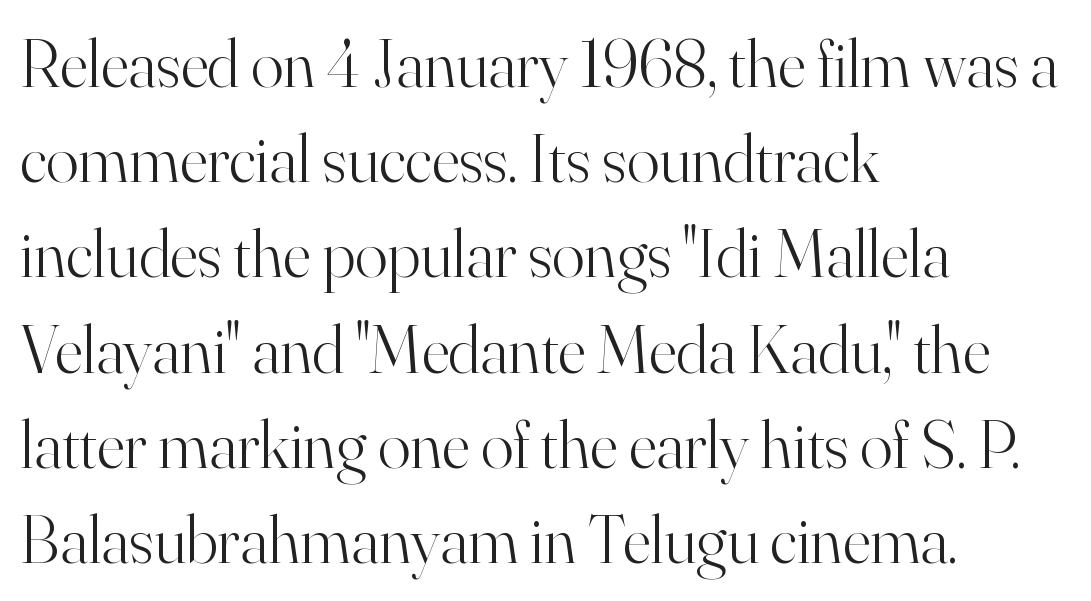
Is this a fixed-width face? No — the glyphs have proportional, varying widths. Italic: no, the glyphs are upright roman. Honestly, the letter spacing is just normal — you wouldn't notice it. The text was rendered using a seriffed face with decorative stroke endings. Regarding leading, the lines here are spaced in the standard way.
